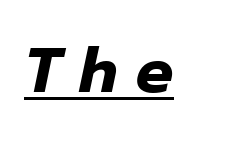
{"italic": "yes", "lean": "right", "slant_degrees": 12, "bold": "yes", "weight": "heavy", "width": "normal", "stroke_contrast": "low", "x_height": "medium", "monospaced": "no", "underline": "yes", "letter_spacing": "wide", "letter_spacing_em": 0.3, "glyph_px": 62}
